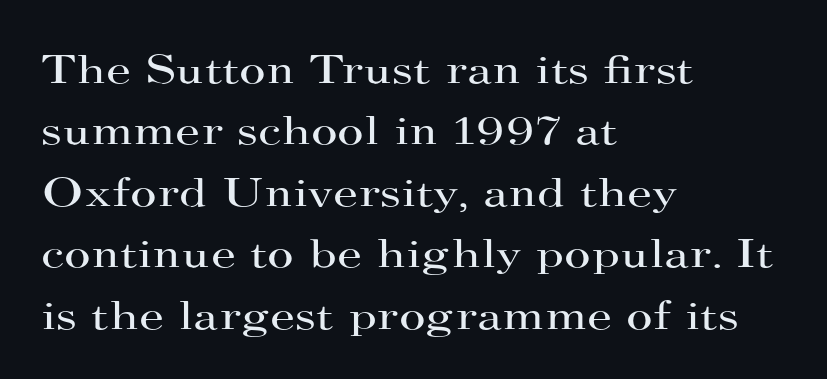
Interline gaps are of average width in this sample. Has an underline been added? It has not. Serif or sans? Serif — the stroke terminals have little feet. Do the letters lean? They stand straight. These lines keep a tight, regular rhythm from letter to letter.
